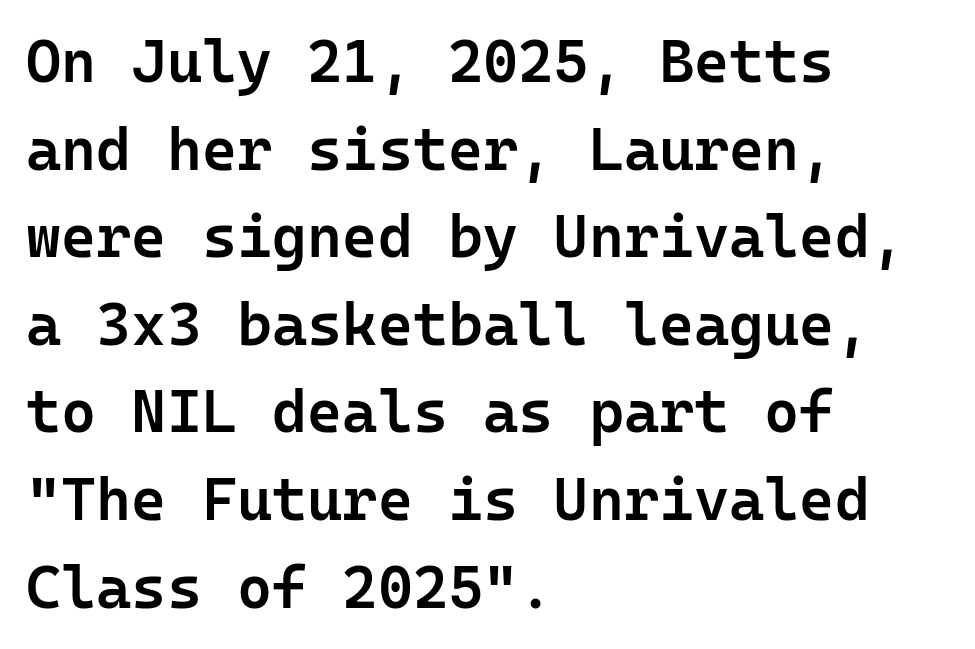
Q: Is the text bold? A: Semi-bold.
Q: Is the text italic (slanted)? A: No, it is upright.
Q: Is the typeface a serif or a sans-serif typeface? A: Sans-serif.
Q: Is the text underlined? A: No.
Q: How is the paragraph aligned? A: Left-aligned.
Q: Is the spacing between letters normal or unusually wide? A: Normal.
Q: Is the spacing between lines tight, normal or loose? A: Normal.
Q: Width (condensed, normal, or wide)? A: Normal.
Q: Stroke contrast? A: Low.
Q: x-height? A: Medium.
Q: Monospaced? A: Yes.
